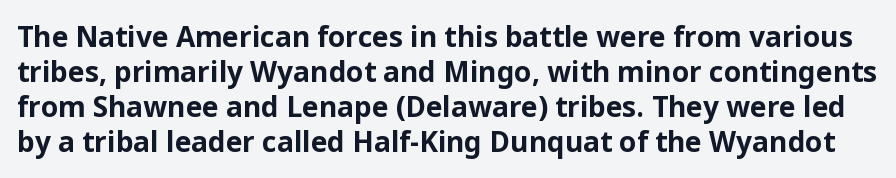
The gaps between neighbouring characters are ordinary and unremarkable. On the weight axis this lands at bold, roughly 700. Decoration check: the copy has no underline. The line-height multiplier appears to be the usual default.
